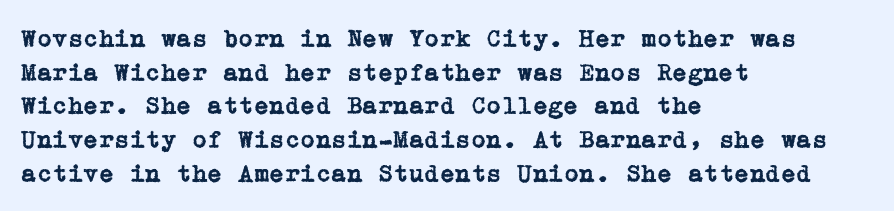
Caption: multi-line text, flush left, ragged right. The font's upright variant was chosen for this text. What stands out about the letter spacing? Nothing — it is the standard amount. Has an underline been added? It has not. This block has exactly the height ordinary leading produces.
